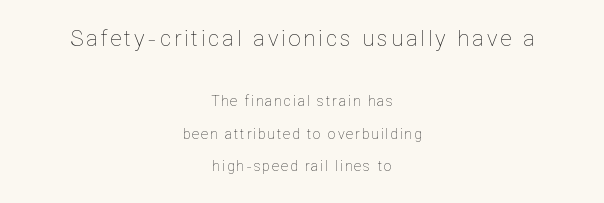
{"italic": "no", "bold": "no", "underline": "no", "align": "center", "line_spacing": "loose", "line_spacing_ratio": 2.31, "larger_block": "first", "size_ratio": 1.57, "glyph_px": 22}
